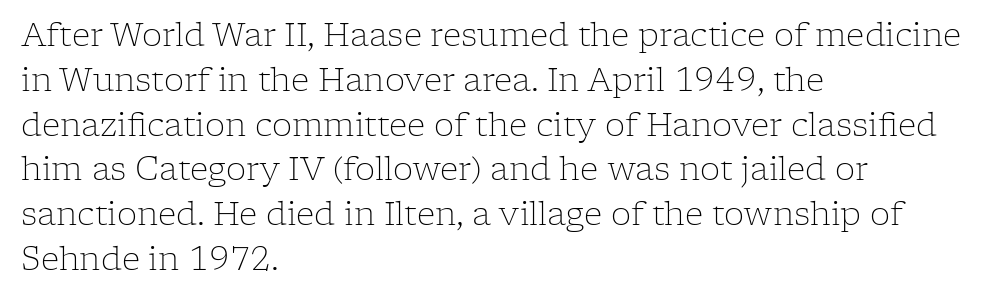
{"serif": "yes", "italic": "no", "bold": "no", "weight": "light", "width": "normal", "stroke_contrast": "low", "x_height": "medium", "monospaced": "no", "underline": "no", "align": "left", "line_spacing": "normal", "line_spacing_ratio": 1.4, "letter_spacing": "normal", "letter_spacing_em": 0.0, "glyph_px": 32}
